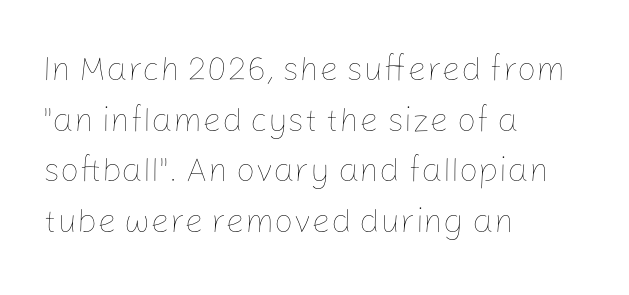
Q: Is the text bold? A: No.
Q: Is the text italic (slanted)? A: No, it is upright.
Q: Is the text underlined? A: No.
Q: How is the paragraph aligned? A: Left-aligned.
Q: Is the spacing between letters normal or unusually wide? A: Normal.
Q: Is the spacing between lines tight, normal or loose? A: Normal.
Q: Width (condensed, normal, or wide)? A: Normal.
Q: Stroke contrast? A: Low.
Q: x-height? A: Medium.
Q: Monospaced? A: No.
